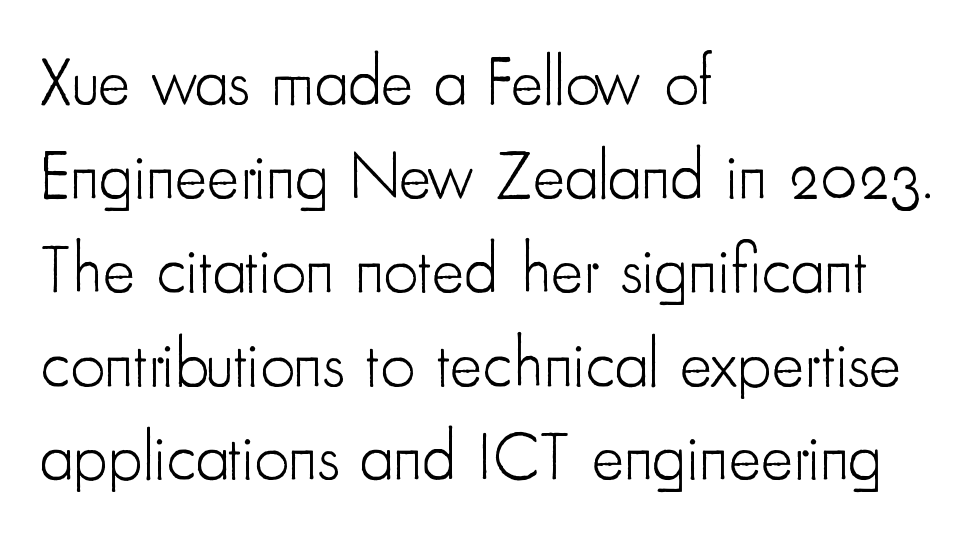
Q: Is the text bold? A: No.
Q: Is the text italic (slanted)? A: No, it is upright.
Q: Is the typeface a serif or a sans-serif typeface? A: Sans-serif.
Q: Is the text underlined? A: No.
Q: How is the paragraph aligned? A: Left-aligned.
Q: Is the spacing between letters normal or unusually wide? A: Normal.
Q: Is the spacing between lines tight, normal or loose? A: Normal.
Q: Width (condensed, normal, or wide)? A: Condensed.
Q: Stroke contrast? A: Low.
Q: x-height? A: Small.
Q: Monospaced? A: No.
